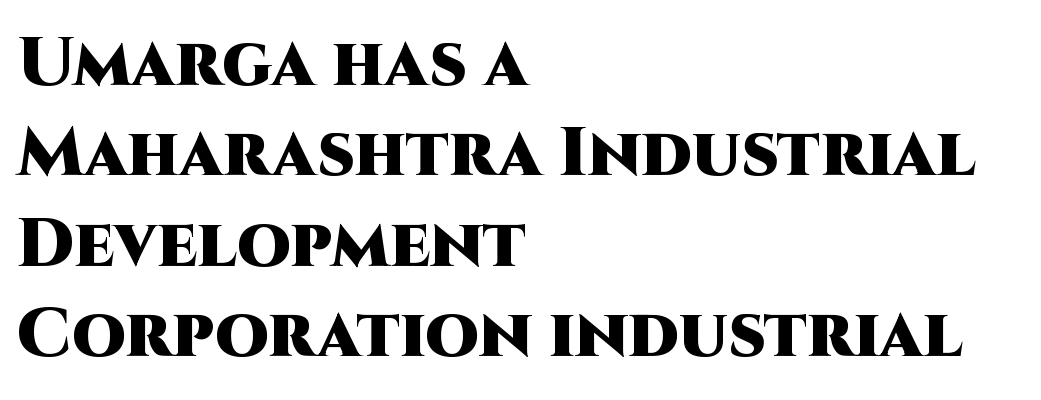
The image shows 69 px heavy sans-serif type, upright; set left-aligned, normal line spacing (1.31x), normal letter spacing, not underlined; high stroke contrast and a large x-height.
